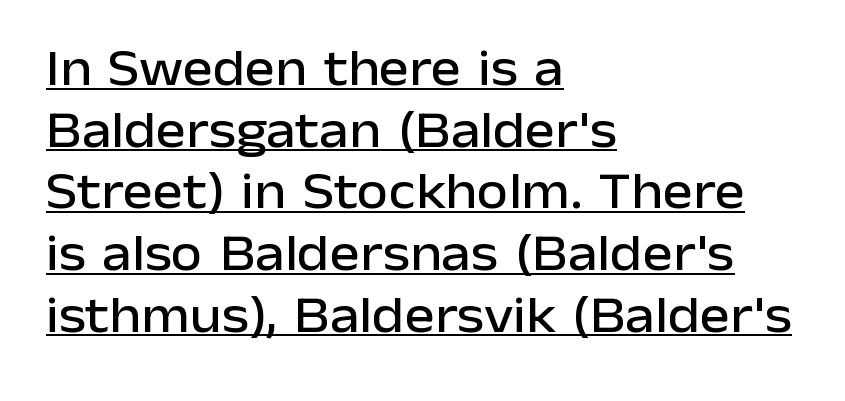
The image shows 51 px sans-serif type, upright; set left-aligned, line spacing 1.21x, normal letter spacing, underlined; low stroke contrast and a medium x-height.
